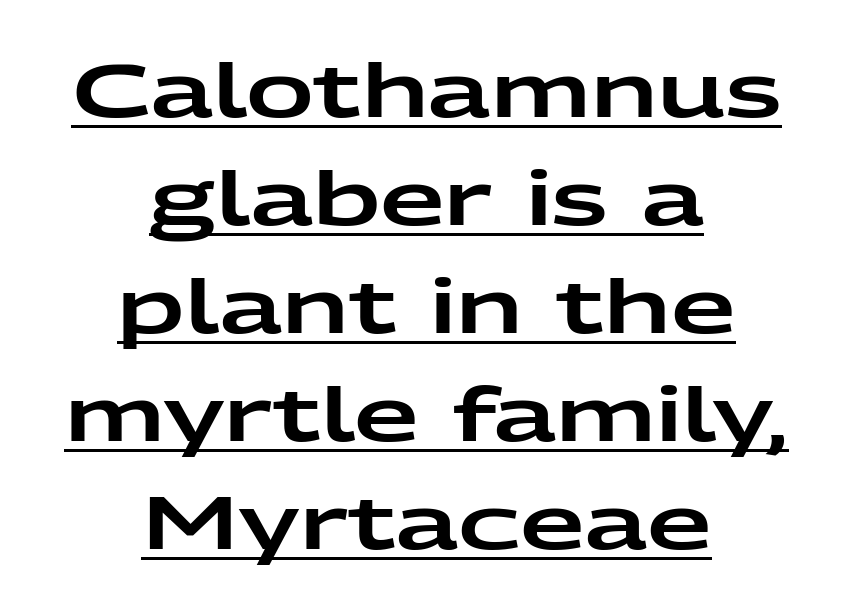
Q: Is the text italic (slanted)? A: No, it is upright.
Q: Is the typeface a serif or a sans-serif typeface? A: Sans-serif.
Q: Is the text underlined? A: Yes.
Q: How is the paragraph aligned? A: Centered.
Q: Is the spacing between letters normal or unusually wide? A: Normal.
Q: Is the spacing between lines tight, normal or loose? A: Normal.
Q: Width (condensed, normal, or wide)? A: Wide.
Q: Stroke contrast? A: Low.
Q: x-height? A: Medium.
Q: Monospaced? A: No.
